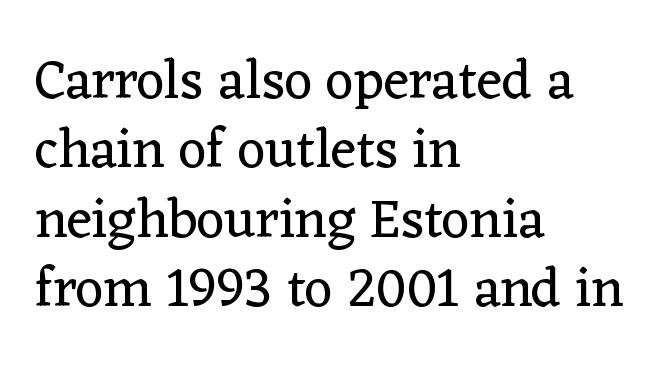
Q: Is the text bold? A: No.
Q: Is the text italic (slanted)? A: No, it is upright.
Q: Is the typeface a serif or a sans-serif typeface? A: Serif.
Q: Is the text underlined? A: No.
Q: How is the paragraph aligned? A: Left-aligned.
Q: Is the spacing between letters normal or unusually wide? A: Normal.
Q: Is the spacing between lines tight, normal or loose? A: Normal.
Q: Width (condensed, normal, or wide)? A: Normal.
Q: Stroke contrast? A: Low.
Q: x-height? A: Medium.
Q: Monospaced? A: No.
